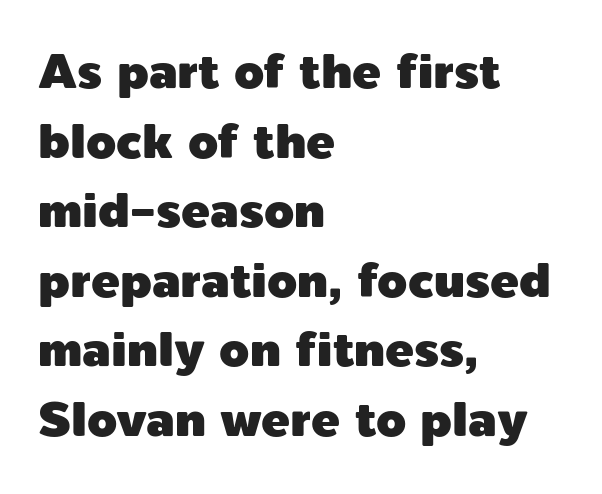
This is roman type, the default non-slanted kind. The strip under each line holds only bare page. Does extra space separate the letters? No, they use regular spacing. This rendering uses left alignment, leaving the right contour irregular. Examine the stroke ends and you'll find no serifs. The rendering uses a moderate line-height, typical for paragraphs.
